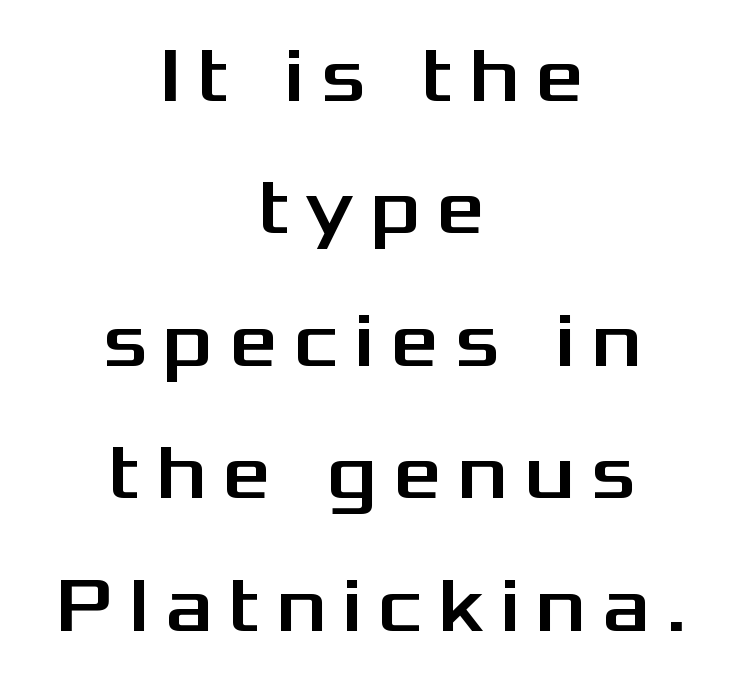
Upright lettering throughout. Quick note: underline off. You can tell from the bare stems that sans-serif type was used. The type is letterspaced generously, with wide tracking. If you folded the block vertically in half, each line would mirror itself in length. The letters advance in unequal steps, a hallmark of proportional type.
